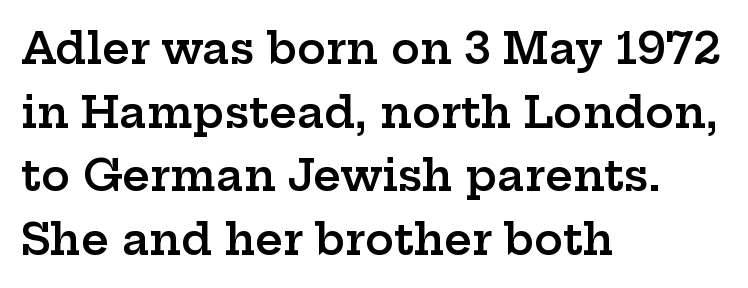
The lettering holds an erect, upright posture throughout. Reading down the column, the eye jumps a familiar distance to each next line. Lines of text with bare space underneath. Every row of glyphs begins at an identical x-position on the left.
